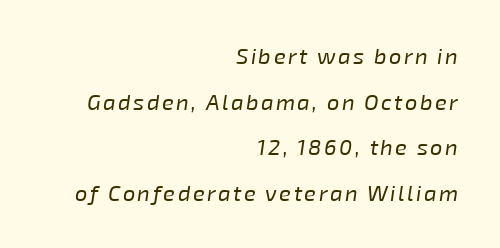
{"italic": "yes", "lean": "right", "slant_degrees": 8, "bold": "no", "underline": "no", "align": "right", "line_spacing": "loose", "line_spacing_ratio": 2.07, "glyph_px": 22}
